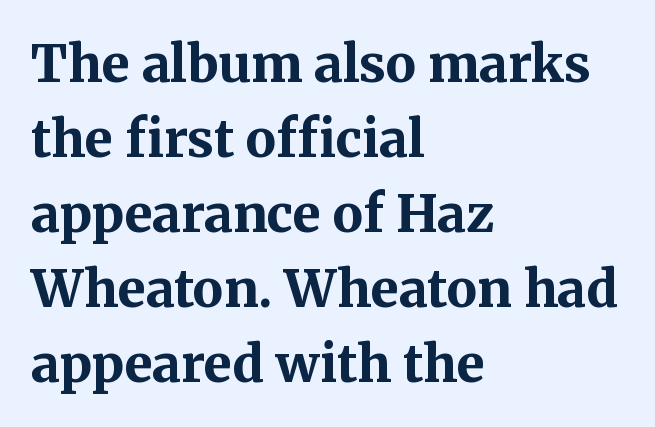
The image shows 51 px bold serif type, upright; set left-aligned, normal line spacing (1.47x), normal letter spacing, not underlined; medium stroke contrast and a medium x-height.
